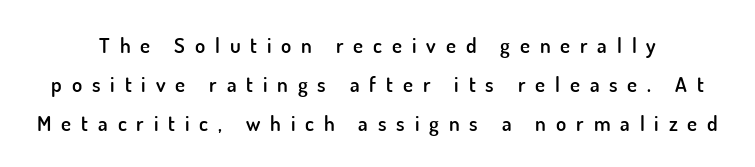
Q: Is the text bold? A: Semi-bold.
Q: Is the text italic (slanted)? A: No, it is upright.
Q: Is the text underlined? A: No.
Q: Is the spacing between letters normal or unusually wide? A: Unusually wide.
